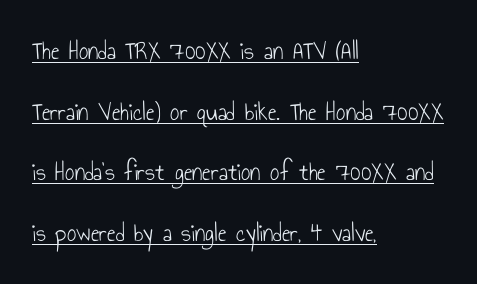
Q: Is the text bold? A: No.
Q: Is the text italic (slanted)? A: No, it is upright.
Q: Is the text underlined? A: Yes.
Q: How is the paragraph aligned? A: Left-aligned.
Q: Is the spacing between letters normal or unusually wide? A: Normal.
Q: Is the spacing between lines tight, normal or loose? A: Loose.
